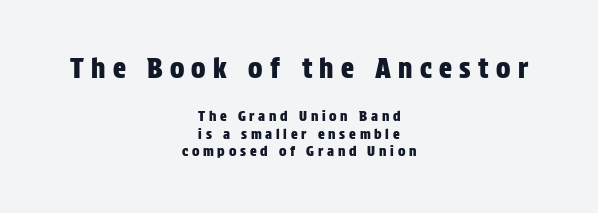
The image shows 27 px text type, upright; set centered, normal line spacing (1.25x), unusually wide letter spacing (+0.27 em), not underlined; the first (top) block is 1.93x larger.
